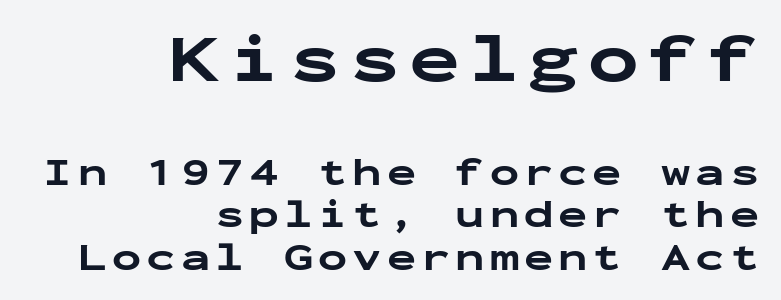
{"serif": "no", "italic": "no", "bold": "yes", "weight": "bold", "width": "wide", "stroke_contrast": "low", "x_height": "medium", "monospaced": "yes", "underline": "no", "align": "right", "line_spacing": "tight", "line_spacing_ratio": 1.09, "larger_block": "first", "size_ratio": 1.74, "glyph_px": 68}
